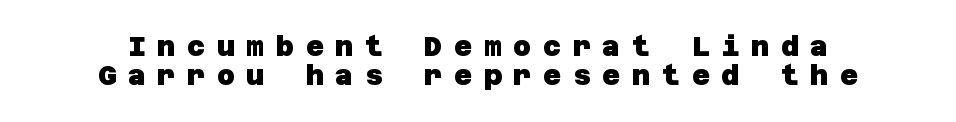
The image shows 28 px heavy sans-serif type; set centered, tight line spacing (1.05x), unusually wide letter spacing (+0.41 em), not underlined; low stroke contrast and a large x-height.
